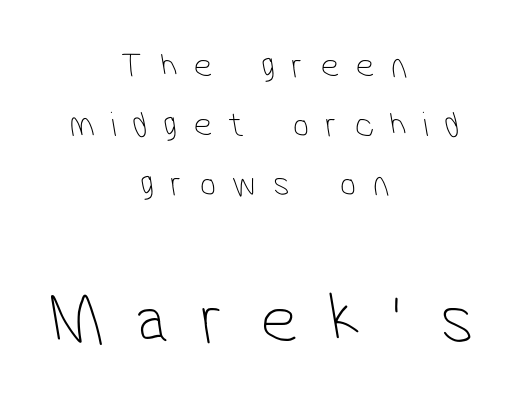
Compared with a typical body face, this is equally light or lighter still. Caption: multi-line text, centered on the measure. A typesetter would call this proportional, since set widths differ per character. Loose tracking; the words dissolve into strings of separated letters. Evenly set lines give the paragraph a standard silhouette.
